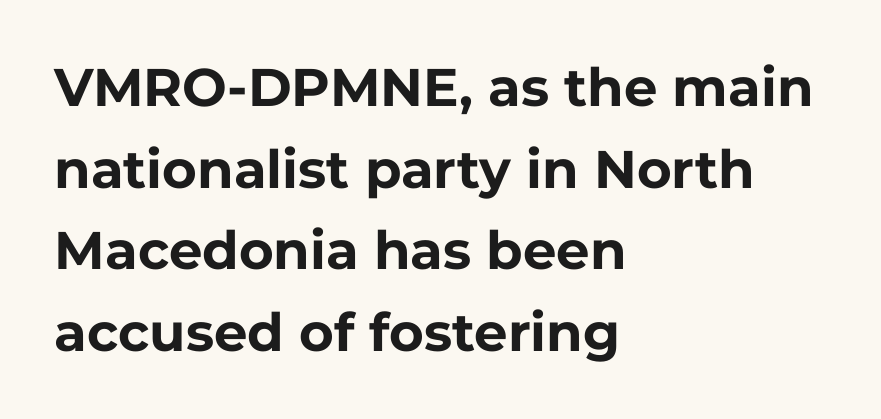
Summary of vertical rhythm: regular, with standard interline spacing. Visually the block forms a straight wall on the left and a jagged coastline on the right. Typographic density is high because the face is bold. Glance below the letters and you will spot only blank space. Proportional: the letters do not fall into vertical columns.
